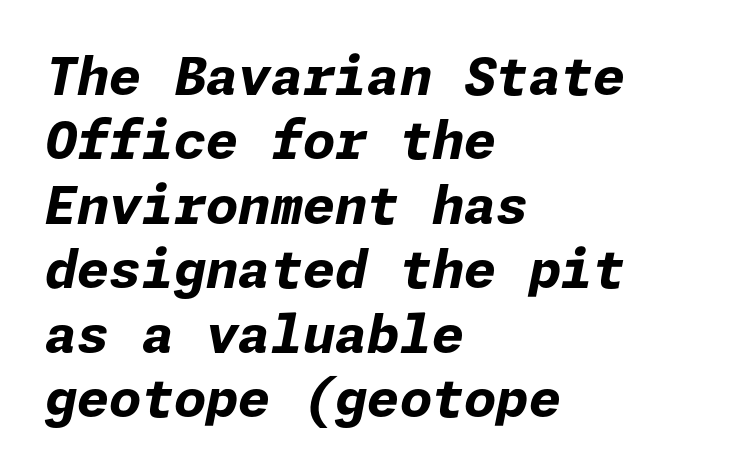
The image shows 52 px bold type, italic (leaning right); set left-aligned, line spacing 1.24x, normal letter spacing, not underlined; low stroke contrast and a medium x-height.
